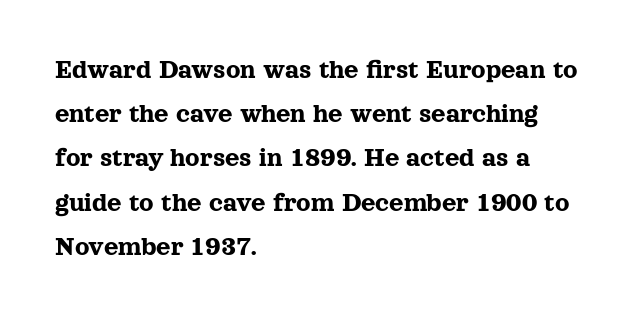
Notice how the stems are strictly vertical — no italics here. This sample has the flowing, uneven cadence of proportional lettering. Caption: standard tracking, unaltered. Short and long lines alike share a common starting point at left. Regular leading. In terms of letterform style, serifs are clearly present.
